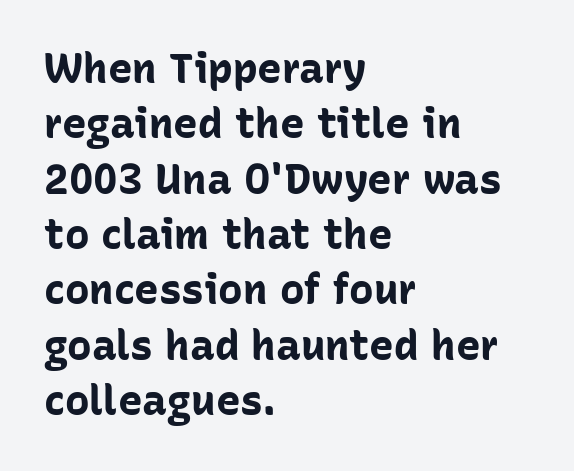
Q: Is the text bold? A: Yes.
Q: Is the text italic (slanted)? A: No, it is upright.
Q: Is the typeface a serif or a sans-serif typeface? A: Sans-serif.
Q: Is the text underlined? A: No.
Q: How is the paragraph aligned? A: Left-aligned.
Q: Is the spacing between letters normal or unusually wide? A: Normal.
Q: Is the spacing between lines tight, normal or loose? A: Normal.
Q: Width (condensed, normal, or wide)? A: Normal.
Q: Stroke contrast? A: Low.
Q: x-height? A: Medium.
Q: Monospaced? A: No.
